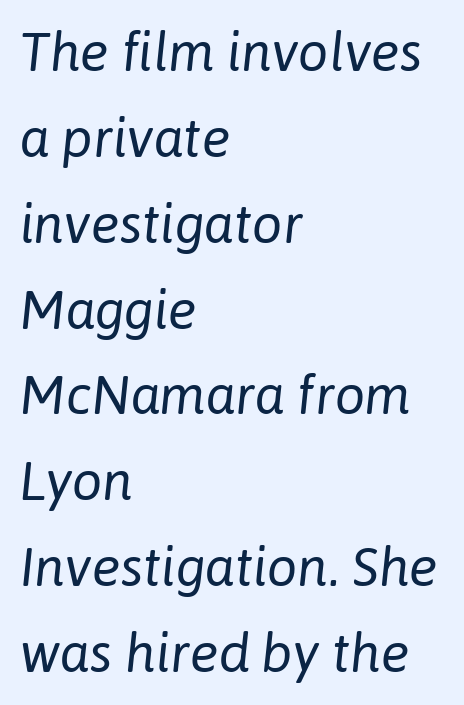
Evenly set lines give the paragraph a standard silhouette. Here the designer chose a conventional face with non-uniform glyph widths. The paragraph shown leans on its left margin. Descender tails drop into unmarked territory. Caption: face not bold, strokes unweighted. Between one letter and the next there's only the usual sliver of space.
